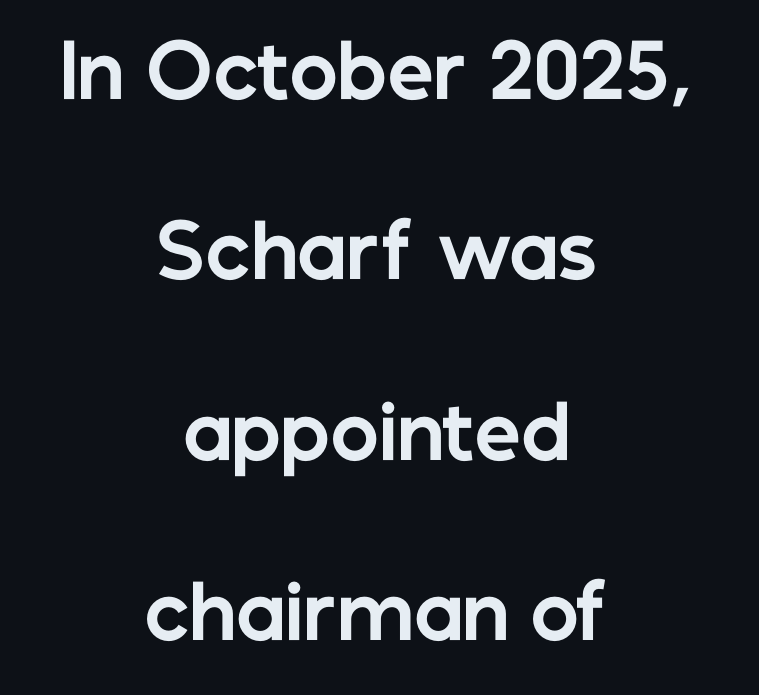
The image shows 73 px bold sans-serif type, upright; set centered, loose line spacing (2.47x), normal letter spacing, not underlined; low stroke contrast and a medium x-height.
